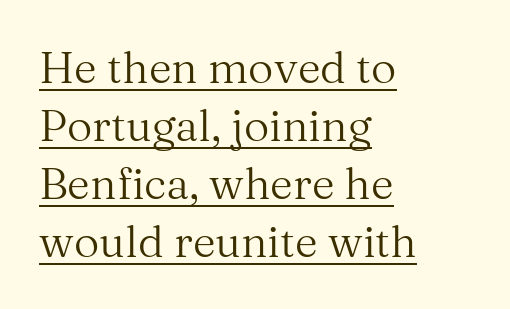
Looks like regular typesetting: each glyph gets only the width it needs. Caption: multi-line text, flush left, ragged right. It's the straight-up-and-down kind of type. Baseline-to-baseline distance is the conventional proportion of letter height. Observe the serifs anchoring each vertical stroke in this sample.
